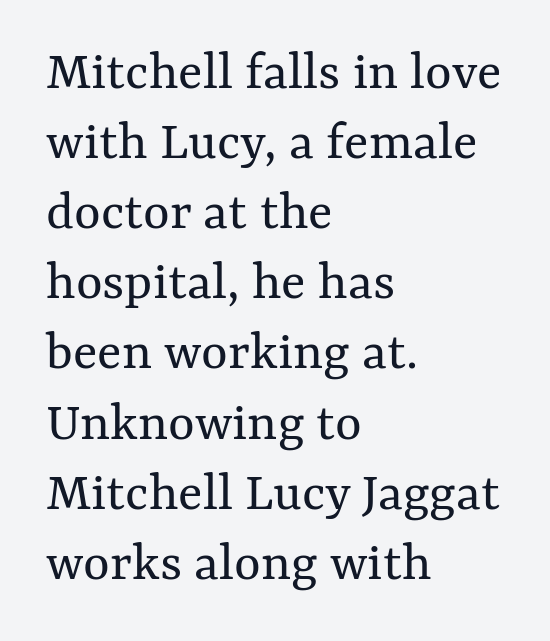
{"italic": "no", "bold": "no", "weight": "regular", "width": "normal", "stroke_contrast": "medium", "x_height": "medium", "monospaced": "no", "underline": "no", "align": "left", "line_spacing_ratio": 1.23, "letter_spacing": "normal", "letter_spacing_em": 0.0, "glyph_px": 57}
